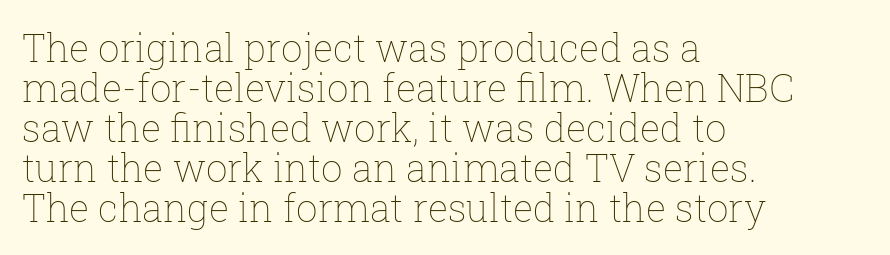
The image shows 38 px thin type, upright; set left-aligned, tight line spacing (1.05x), normal letter spacing, not underlined; low stroke contrast and a medium x-height.
